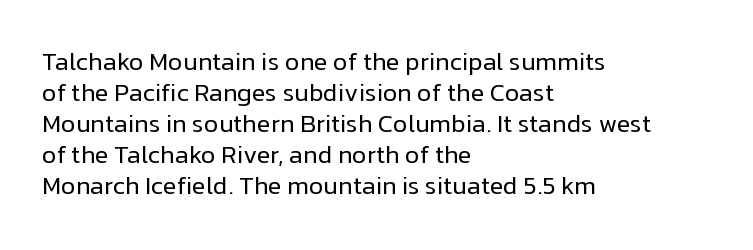
{"italic": "no", "bold": "no", "underline": "no", "align": "left", "line_spacing_ratio": 1.24, "letter_spacing": "normal", "letter_spacing_em": 0.0, "glyph_px": 25}
